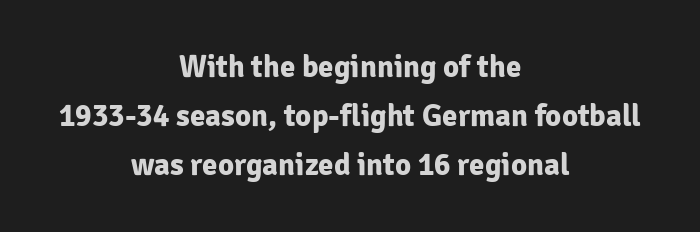
Q: Is the text bold? A: Yes.
Q: Is the text italic (slanted)? A: No, it is upright.
Q: Is the typeface a serif or a sans-serif typeface? A: Sans-serif.
Q: Is the text underlined? A: No.
Q: How is the paragraph aligned? A: Centered.
Q: Is the spacing between letters normal or unusually wide? A: Normal.
Q: Is the spacing between lines tight, normal or loose? A: Normal.
Q: Width (condensed, normal, or wide)? A: Normal.
Q: Stroke contrast? A: Low.
Q: x-height? A: Medium.
Q: Monospaced? A: No.
